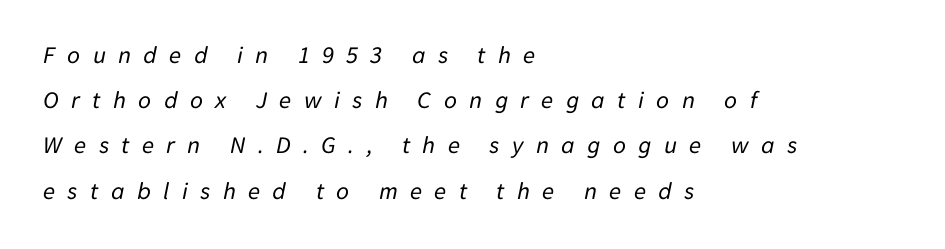
Q: Is the text bold? A: No.
Q: Is the text italic (slanted)? A: Yes, it leans right by about 11 degrees.
Q: Is the text underlined? A: No.
Q: How is the paragraph aligned? A: Left-aligned.
Q: Is the spacing between letters normal or unusually wide? A: Unusually wide.
